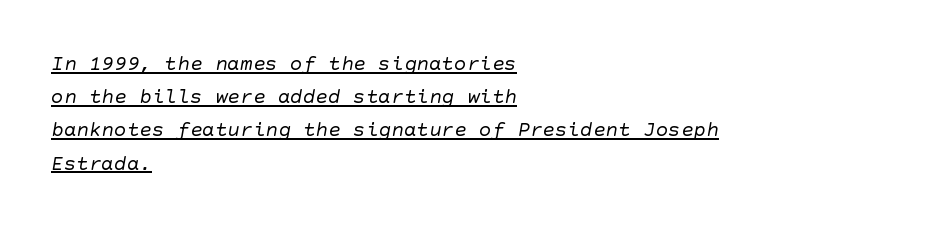
Regular leading. A quiet, ordinary-to-light weight characterises the typeface. Like a heading marked for emphasis, these lines bear an underscore. Left-aligned paragraph, ragged on the right. Nobody touched the tracking dial on this one.
